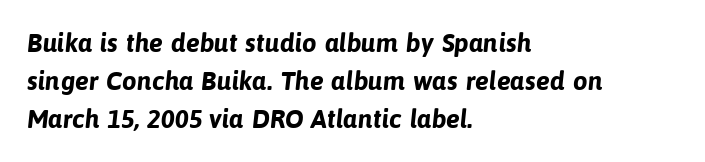
The image shows 26 px bold type; set left-aligned, normal line spacing (1.47x), normal letter spacing, not underlined.
